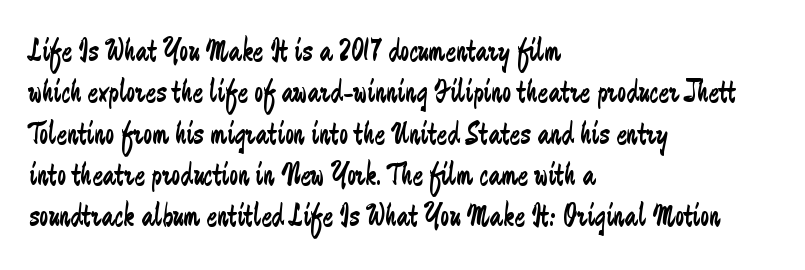
{"serif": "no", "bold": "no", "weight": "regular", "width": "condensed", "stroke_contrast": "low", "x_height": "small", "monospaced": "no", "underline": "no", "align": "left", "line_spacing": "normal", "line_spacing_ratio": 1.29, "letter_spacing": "normal", "letter_spacing_em": 0.0, "glyph_px": 32}
